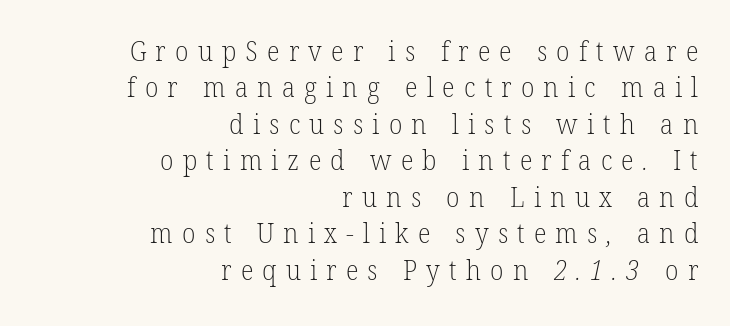
Q: Is the text bold? A: No.
Q: Is the text underlined? A: No.
Q: How is the paragraph aligned? A: Right-aligned.
Q: Is the spacing between letters normal or unusually wide? A: Unusually wide.
Q: Is the spacing between lines tight, normal or loose? A: Normal.
